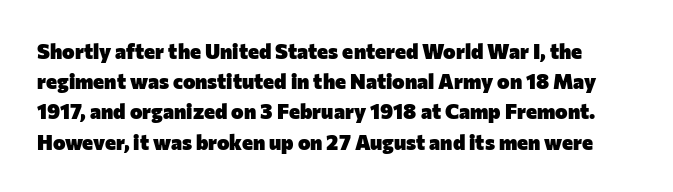
Q: Is the text bold? A: Yes.
Q: Is the text italic (slanted)? A: No, it is upright.
Q: Is the text underlined? A: No.
Q: Is the spacing between letters normal or unusually wide? A: Normal.
Q: Is the spacing between lines tight, normal or loose? A: Normal.
